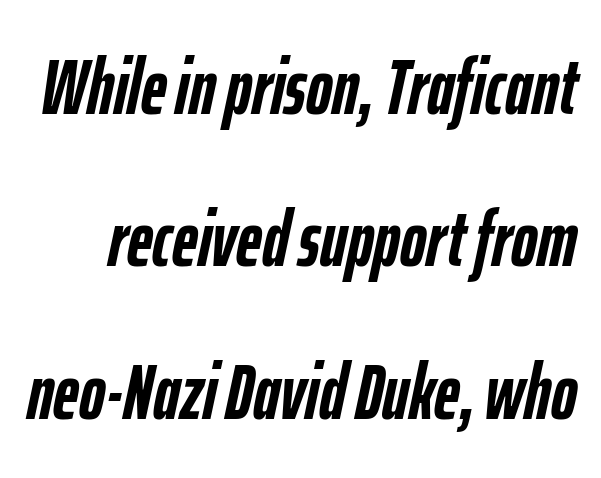
Successive baselines arrive slowly, with a big drop between each. Tall strokes in this sample are angled rather than plumb. Glyph-to-glyph distance matches everyday printed text. Has an underline been added? It has not. The typesetting leans heavy: a genuine bold.
